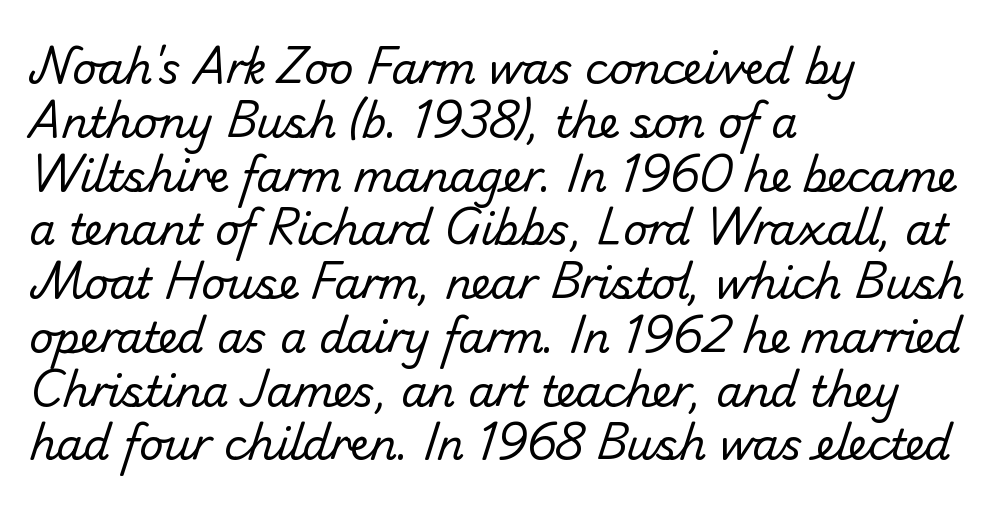
Q: Is the text bold? A: No.
Q: Is the typeface a serif or a sans-serif typeface? A: Sans-serif.
Q: Is the text underlined? A: No.
Q: How is the paragraph aligned? A: Left-aligned.
Q: Is the spacing between letters normal or unusually wide? A: Normal.
Q: Is the spacing between lines tight, normal or loose? A: Normal.
Q: Width (condensed, normal, or wide)? A: Normal.
Q: Stroke contrast? A: Low.
Q: x-height? A: Small.
Q: Monospaced? A: No.
